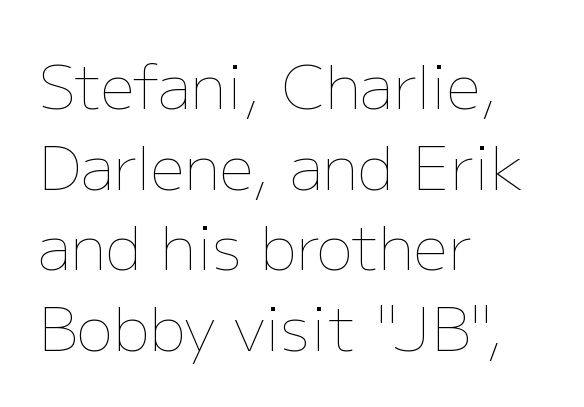
Looks like regular typesetting: each glyph gets only the width it needs. The compositor pushed each line to the left boundary. Each row of text sits above clean, open space. The strokes are not fattened; the text isn't bold. The specimen reads as upright at a glance. How would I describe the line gaps? Plain and ordinary.
